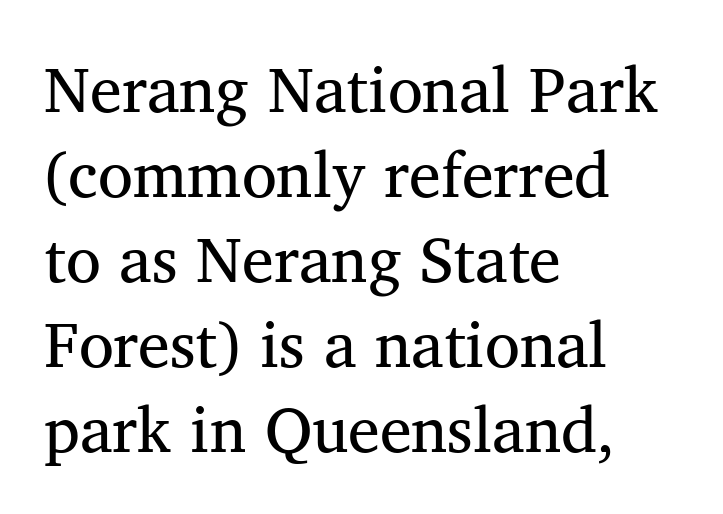
The image shows 64 px regular-weight serif type, upright; set left-aligned, normal line spacing (1.33x), normal letter spacing, not underlined; medium stroke contrast and a medium x-height.
